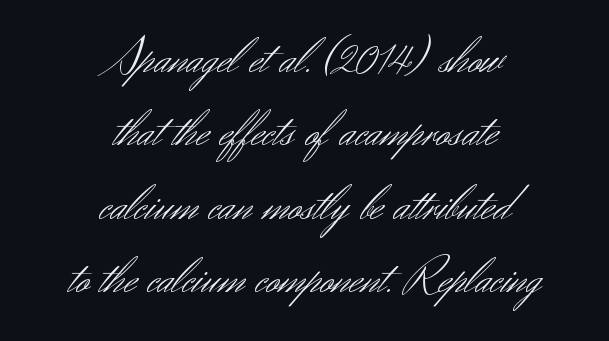
The image shows 52 px light sans-serif type; set centered, normal line spacing (1.41x), normal letter spacing, not underlined; medium stroke contrast and a small x-height.
